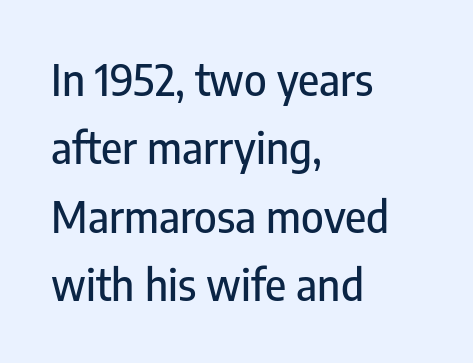
{"serif": "no", "italic": "no", "width": "condensed", "stroke_contrast": "low", "x_height": "medium", "monospaced": "no", "underline": "no", "align": "left", "line_spacing": "normal", "line_spacing_ratio": 1.59, "letter_spacing": "normal", "letter_spacing_em": 0.0, "glyph_px": 43}
